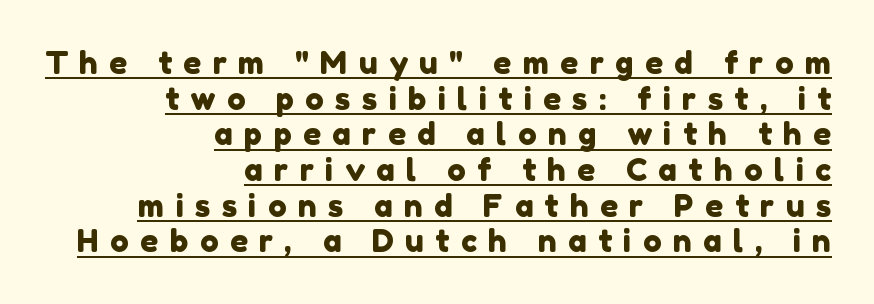
{"serif": "no", "width": "normal", "stroke_contrast": "low", "x_height": "medium", "monospaced": "no", "underline": "yes", "align": "right", "line_spacing": "tight", "line_spacing_ratio": 1.15, "letter_spacing": "wide", "letter_spacing_em": 0.37, "glyph_px": 31}
